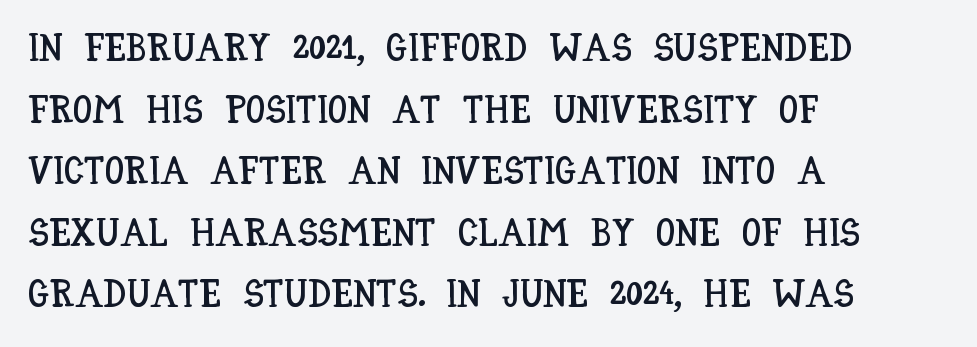
Compared with a centered layout, this one pins lines to the left instead. Any mark beneath the type? The region is blank. Think of a printed novel: that variable character pitch is what you see here. Normally led — the rows are evenly, conventionally spaced. In terms of posture, this sample is upright. Is the letter spacing exaggerated? No — it looks like the ordinary default.
